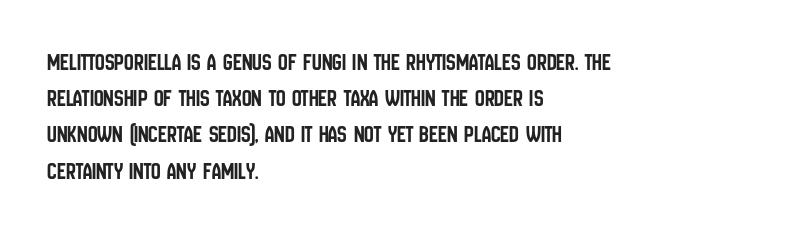
{"italic": "no", "underline": "no", "align": "left", "line_spacing": "normal", "line_spacing_ratio": 1.51, "letter_spacing": "normal", "letter_spacing_em": 0.0, "glyph_px": 24}
